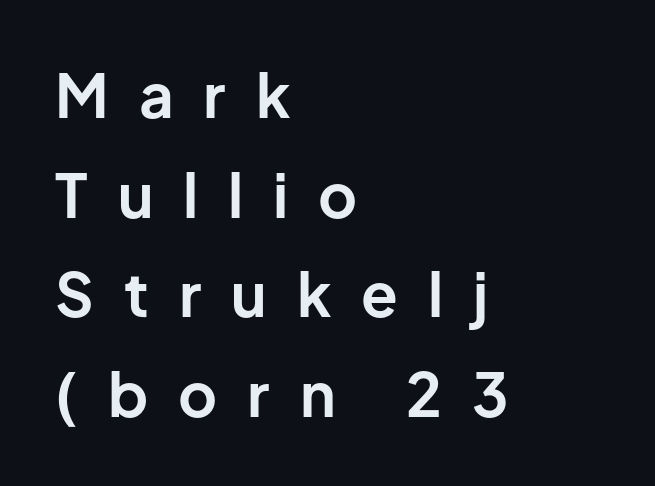
{"serif": "no", "italic": "no", "bold": "yes", "weight": "bold", "width": "normal", "stroke_contrast": "low", "x_height": "medium", "monospaced": "no", "underline": "no", "align": "left", "line_spacing": "normal", "line_spacing_ratio": 1.66, "letter_spacing": "wide", "letter_spacing_em": 0.5, "glyph_px": 60}
